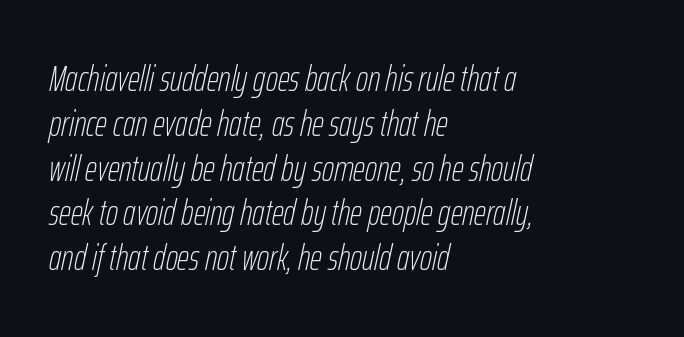
Q: Is the text bold? A: No.
Q: Is the text italic (slanted)? A: Yes, it leans right by about 12 degrees.
Q: Is the text underlined? A: No.
Q: How is the paragraph aligned? A: Left-aligned.
Q: Is the spacing between letters normal or unusually wide? A: Normal.
Q: Width (condensed, normal, or wide)? A: Condensed.
Q: Stroke contrast? A: Low.
Q: x-height? A: Medium.
Q: Monospaced? A: No.
